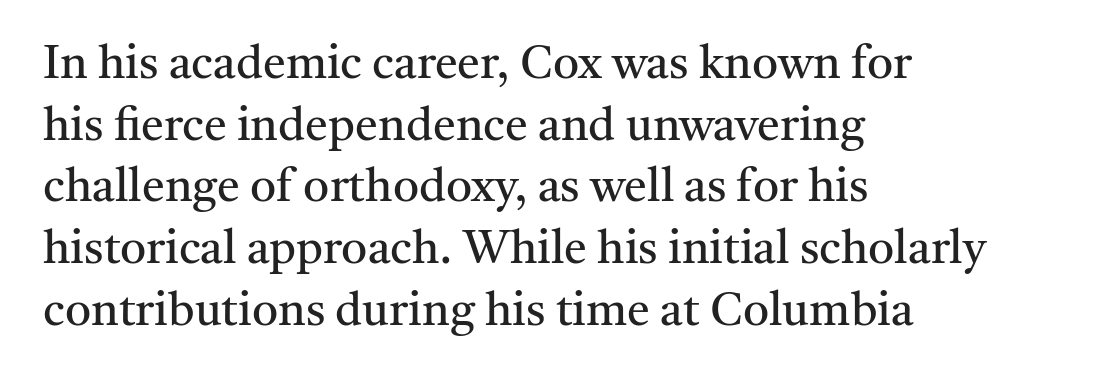
Q: Is the text bold? A: No.
Q: Is the text italic (slanted)? A: No, it is upright.
Q: Is the typeface a serif or a sans-serif typeface? A: Serif.
Q: Is the text underlined? A: No.
Q: How is the paragraph aligned? A: Left-aligned.
Q: Is the spacing between letters normal or unusually wide? A: Normal.
Q: Is the spacing between lines tight, normal or loose? A: Normal.
Q: Width (condensed, normal, or wide)? A: Normal.
Q: Stroke contrast? A: Medium.
Q: x-height? A: Medium.
Q: Monospaced? A: No.
